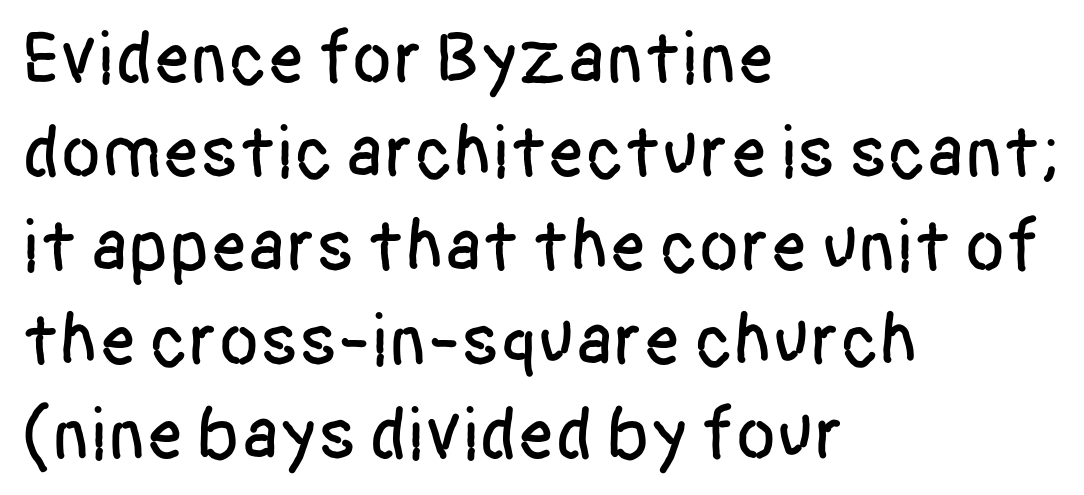
{"serif": "no", "italic": "no", "width": "condensed", "stroke_contrast": "low", "x_height": "large", "monospaced": "no", "underline": "no", "align": "left", "line_spacing": "normal", "line_spacing_ratio": 1.27, "letter_spacing": "normal", "letter_spacing_em": 0.0, "glyph_px": 74}
